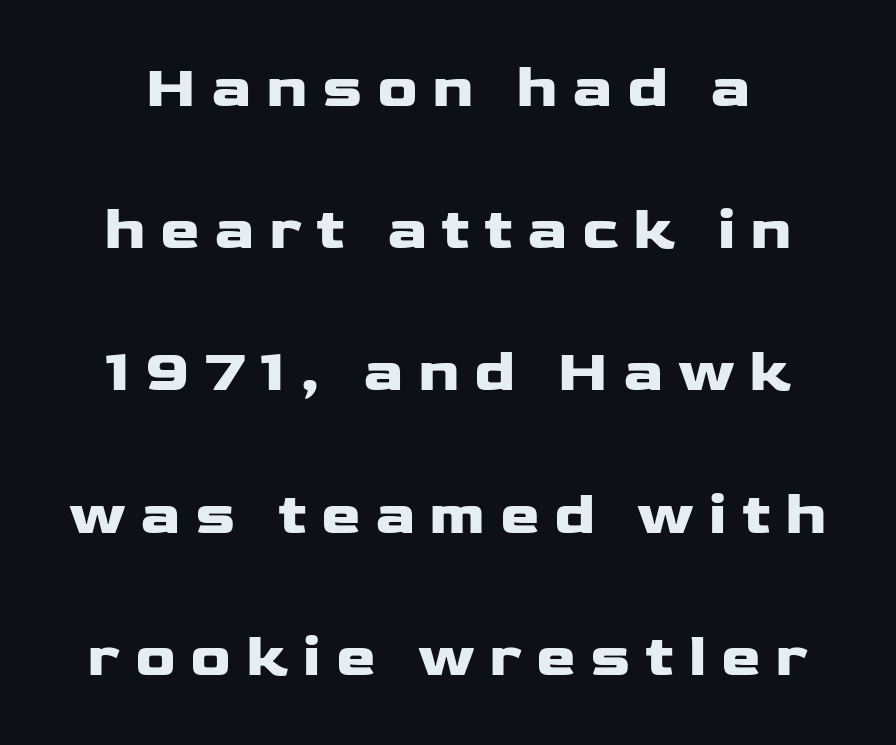
Q: Is the text bold? A: Yes.
Q: Is the text italic (slanted)? A: No, it is upright.
Q: Is the typeface a serif or a sans-serif typeface? A: Sans-serif.
Q: Is the text underlined? A: No.
Q: Is the spacing between letters normal or unusually wide? A: Unusually wide.
Q: Is the spacing between lines tight, normal or loose? A: Loose.
Q: Width (condensed, normal, or wide)? A: Wide.
Q: Stroke contrast? A: Low.
Q: x-height? A: Medium.
Q: Monospaced? A: No.
